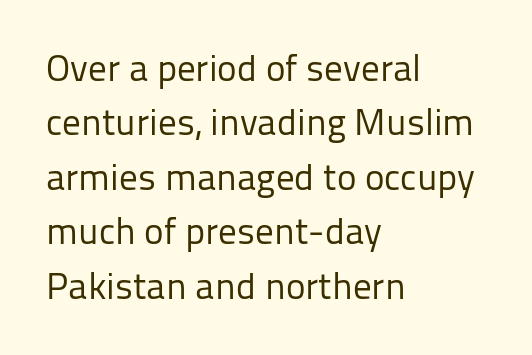
{"serif": "no", "italic": "no", "bold": "no", "weight": "regular", "width": "normal", "stroke_contrast": "low", "x_height": "medium", "monospaced": "no", "underline": "no", "align": "left", "line_spacing": "normal", "line_spacing_ratio": 1.47, "letter_spacing": "normal", "letter_spacing_em": 0.0, "glyph_px": 37}
